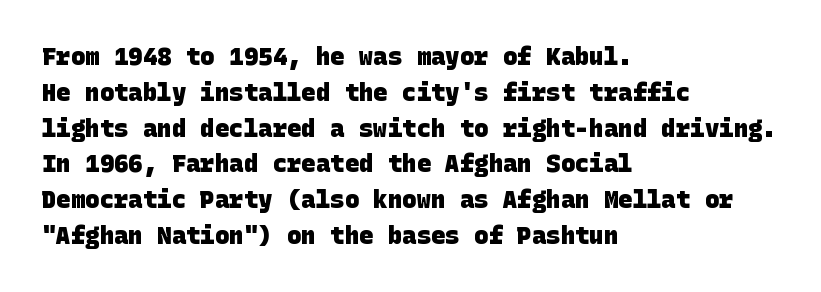
{"bold": "yes", "underline": "no", "align": "left", "line_spacing": "normal", "line_spacing_ratio": 1.49, "letter_spacing": "normal", "letter_spacing_em": 0.0, "glyph_px": 24}
